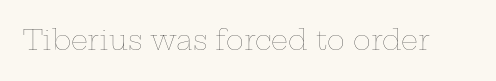
Q: Is the text bold? A: No.
Q: Is the text italic (slanted)? A: No, it is upright.
Q: Is the text underlined? A: No.
Q: Is the spacing between letters normal or unusually wide? A: Normal.
